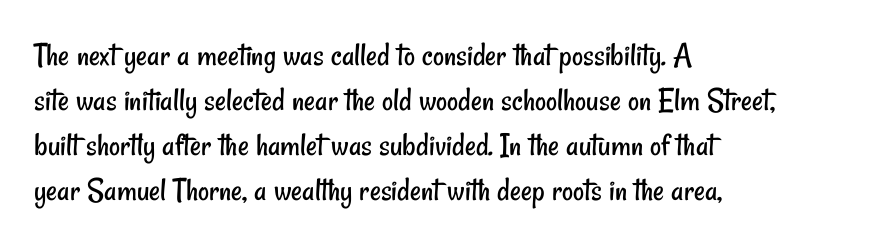
The image shows 34 px regular-weight, condensed sans-serif type; set left-aligned, normal line spacing (1.32x), normal letter spacing, not underlined; low stroke contrast and a small x-height.
